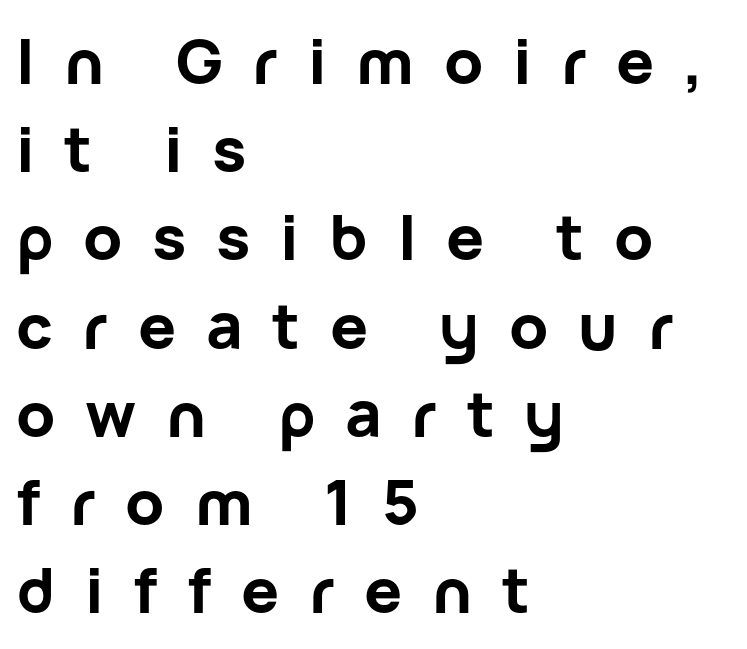
The image shows 63 px bold sans-serif type, upright; set left-aligned, normal line spacing (1.4x), unusually wide letter spacing (+0.47 em), not underlined; low stroke contrast and a medium x-height.
